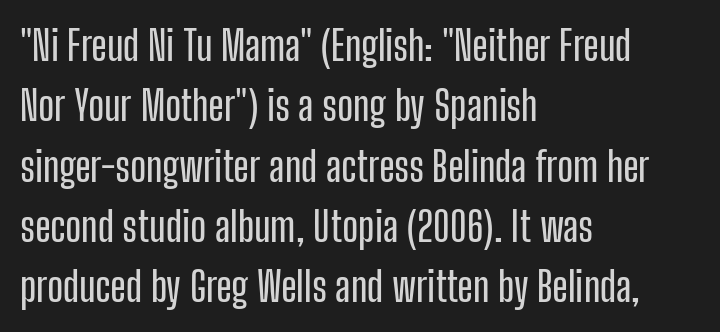
The image shows 41 px condensed sans-serif type, upright; set left-aligned, normal line spacing (1.47x), normal letter spacing, not underlined; low stroke contrast and a medium x-height.
